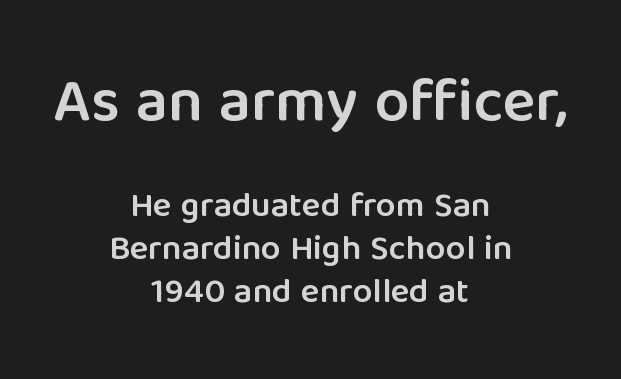
Designer's note — italics off, roman on. Reading top to bottom, the characters get smaller at the block break. The face used here is a sans, in the tradition of grotesques and geometrics. Look at the stroke-to-counter ratio: somewhat heavy, a semibold.
